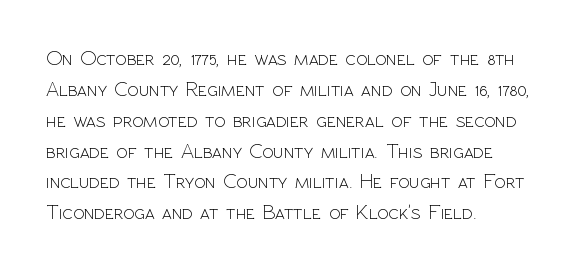
If you drew a line through each stem, it would be perfectly vertical. Leftover space on each line is placed entirely after the last word. The vertical gap from one line to the next is medium. The specimen omits any rule beneath the text block's lines.
